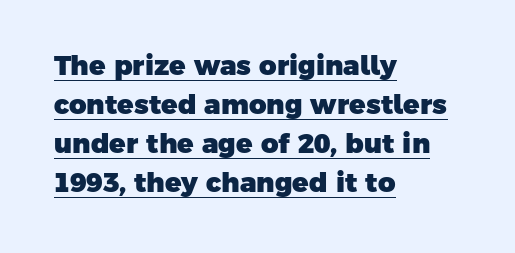
Q: Is the text bold? A: Yes.
Q: Is the text underlined? A: Yes.
Q: How is the paragraph aligned? A: Left-aligned.
Q: Is the spacing between letters normal or unusually wide? A: Normal.
Q: Is the spacing between lines tight, normal or loose? A: Normal.
